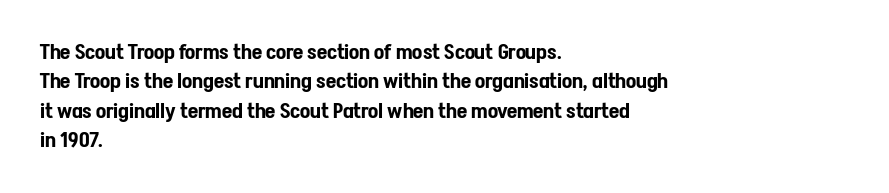
{"italic": "no", "underline": "no", "align": "left", "line_spacing": "normal", "line_spacing_ratio": 1.4, "letter_spacing": "normal", "letter_spacing_em": 0.0, "glyph_px": 21}
